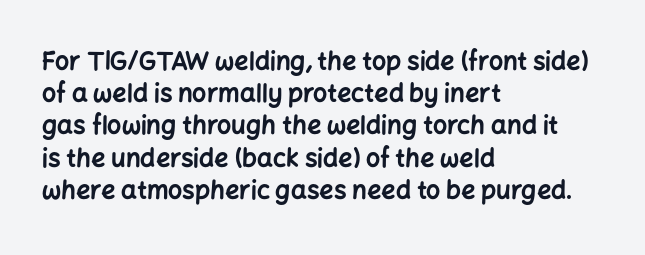
{"italic": "no", "bold": "yes", "underline": "no", "align": "left", "line_spacing": "normal", "line_spacing_ratio": 1.29, "letter_spacing": "normal", "letter_spacing_em": 0.0, "glyph_px": 25}
